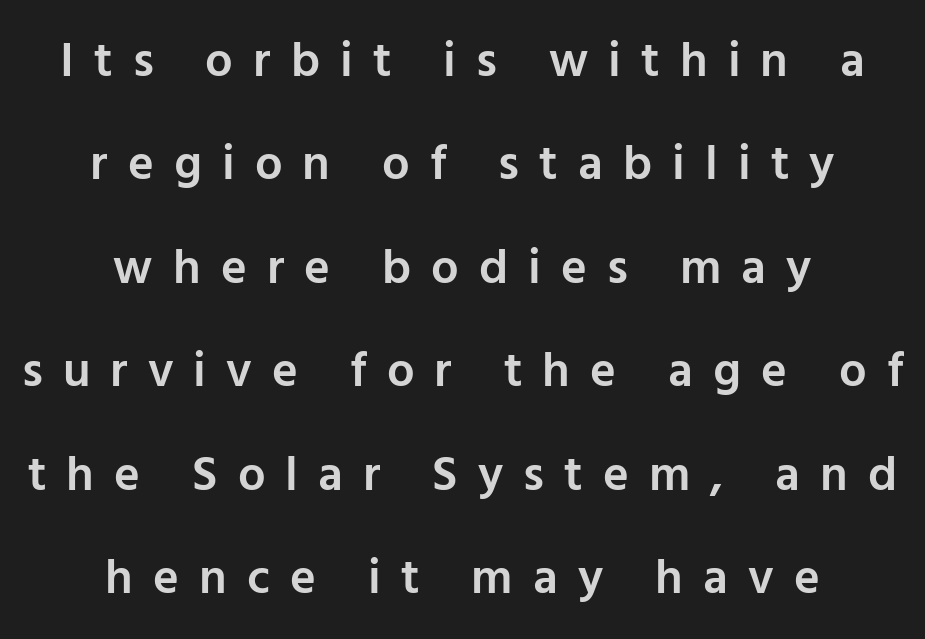
The image shows 49 px semibold sans-serif type, upright; set centered, loose line spacing (2.11x), unusually wide letter spacing (+0.41 em), not underlined; low stroke contrast and a medium x-height.
